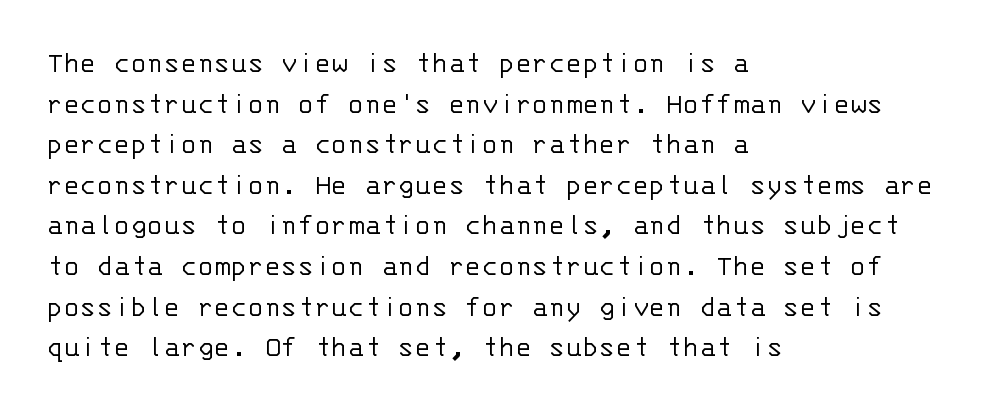
Heft: none added — not bold. The face used here is a sans, in the tradition of grotesques and geometrics. The horizontal fit of the characters is conventional and even. Think of a typewriter: that constant character pitch is what you see here.
